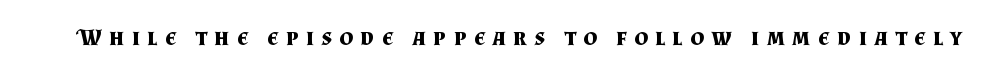
{"italic": "no", "bold": "yes", "underline": "no", "letter_spacing": "wide", "letter_spacing_em": 0.31, "glyph_px": 24}
